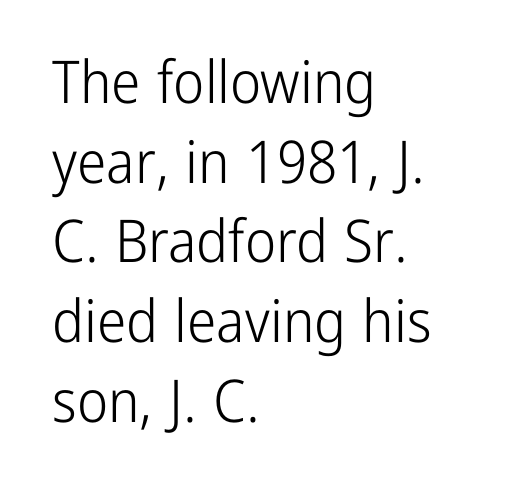
{"serif": "no", "italic": "no", "bold": "no", "weight": "light", "width": "condensed", "stroke_contrast": "low", "x_height": "medium", "monospaced": "no", "underline": "no", "align": "left", "line_spacing": "normal", "line_spacing_ratio": 1.35, "letter_spacing": "normal", "letter_spacing_em": 0.0, "glyph_px": 59}
